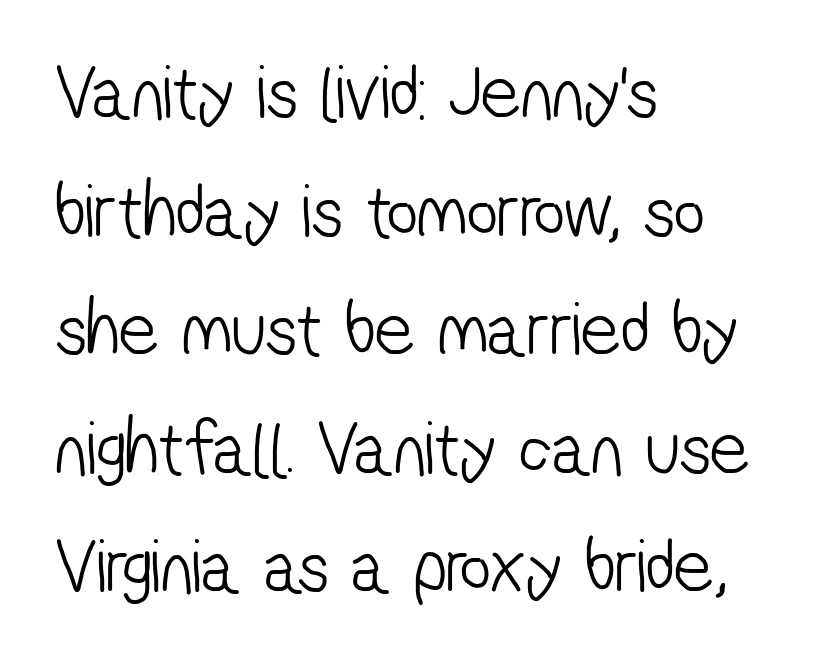
Q: Is the text bold? A: No.
Q: Is the typeface a serif or a sans-serif typeface? A: Sans-serif.
Q: Is the text underlined? A: No.
Q: How is the paragraph aligned? A: Left-aligned.
Q: Is the spacing between letters normal or unusually wide? A: Normal.
Q: Is the spacing between lines tight, normal or loose? A: Normal.
Q: Width (condensed, normal, or wide)? A: Condensed.
Q: Stroke contrast? A: Low.
Q: x-height? A: Medium.
Q: Monospaced? A: No.
